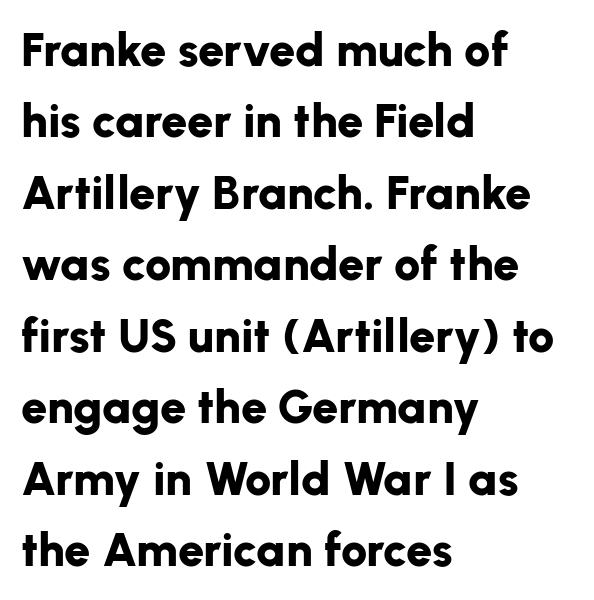
Q: Is the text bold? A: Yes.
Q: Is the text italic (slanted)? A: No, it is upright.
Q: Is the typeface a serif or a sans-serif typeface? A: Sans-serif.
Q: Is the text underlined? A: No.
Q: How is the paragraph aligned? A: Left-aligned.
Q: Is the spacing between letters normal or unusually wide? A: Normal.
Q: Is the spacing between lines tight, normal or loose? A: Normal.
Q: Width (condensed, normal, or wide)? A: Normal.
Q: Stroke contrast? A: Low.
Q: x-height? A: Medium.
Q: Monospaced? A: No.
